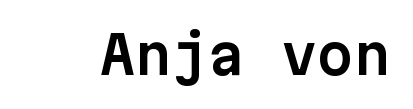
Q: Is the text italic (slanted)? A: No, it is upright.
Q: Is the typeface a serif or a sans-serif typeface? A: Sans-serif.
Q: Is the text underlined? A: No.
Q: Is the spacing between letters normal or unusually wide? A: Normal.
Q: Width (condensed, normal, or wide)? A: Normal.
Q: Stroke contrast? A: Low.
Q: x-height? A: Medium.
Q: Monospaced? A: Yes.
